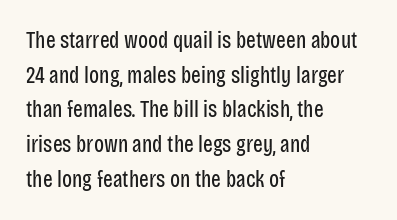
The image shows 23 px text type, upright; set left-aligned, normal line spacing (1.51x), normal letter spacing, not underlined.
